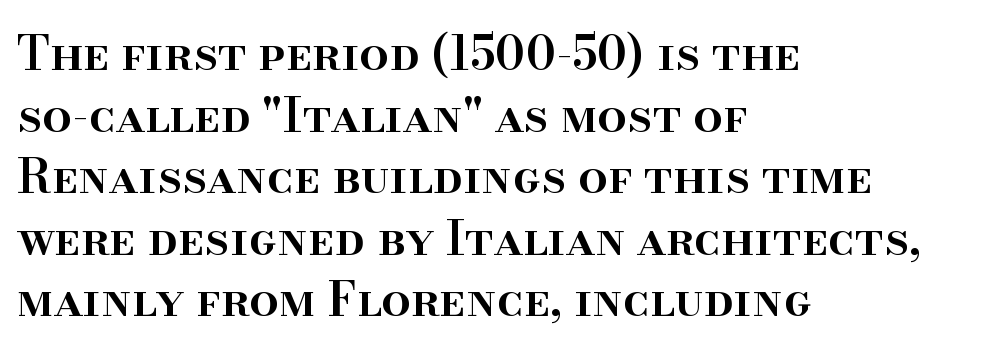
Q: Is the text bold? A: Semi-bold.
Q: Is the text italic (slanted)? A: No, it is upright.
Q: Is the typeface a serif or a sans-serif typeface? A: Serif.
Q: Is the text underlined? A: No.
Q: How is the paragraph aligned? A: Left-aligned.
Q: Is the spacing between letters normal or unusually wide? A: Normal.
Q: Is the spacing between lines tight, normal or loose? A: Normal.
Q: Width (condensed, normal, or wide)? A: Normal.
Q: Stroke contrast? A: High.
Q: x-height? A: Small.
Q: Monospaced? A: No.
